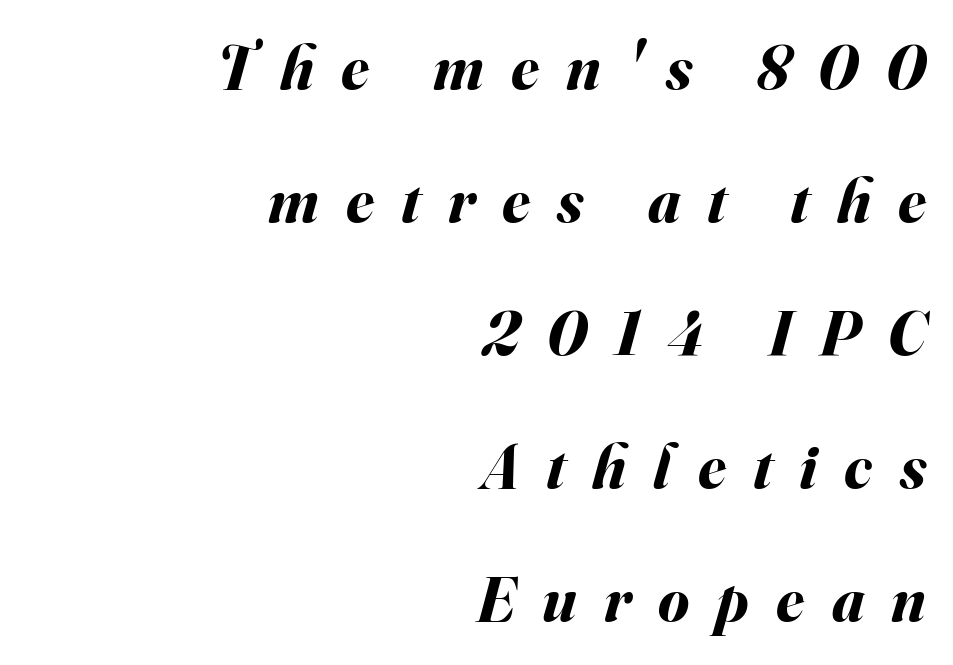
Q: Is the text bold? A: Yes.
Q: Is the text italic (slanted)? A: Yes, it leans right by about 16 degrees.
Q: Is the text underlined? A: No.
Q: How is the paragraph aligned? A: Right-aligned.
Q: Is the spacing between letters normal or unusually wide? A: Unusually wide.
Q: Is the spacing between lines tight, normal or loose? A: Loose.
Q: Width (condensed, normal, or wide)? A: Normal.
Q: Stroke contrast? A: Medium.
Q: x-height? A: Small.
Q: Monospaced? A: No.
